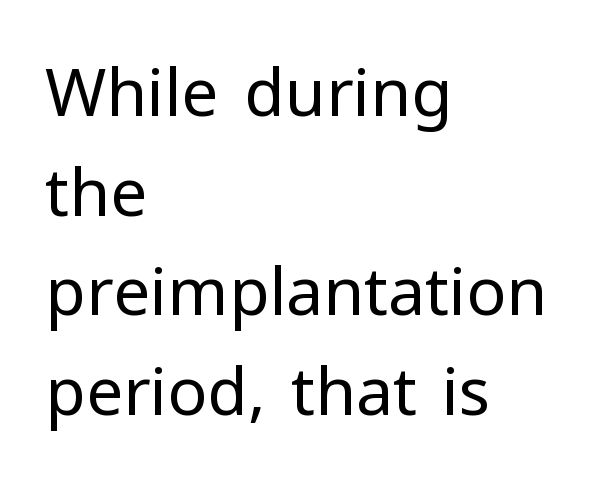
Teacher's note: observe the even left margin — that is flush-left alignment. The letters look calm and open, with moderate or lighter stems. Look at the tracking — it's just the regular setting, nothing added. The passage shown is typeset with a sans-serif family. This is roman type, the default non-slanted kind. Horizontal bands of white between lines are of average thickness.
